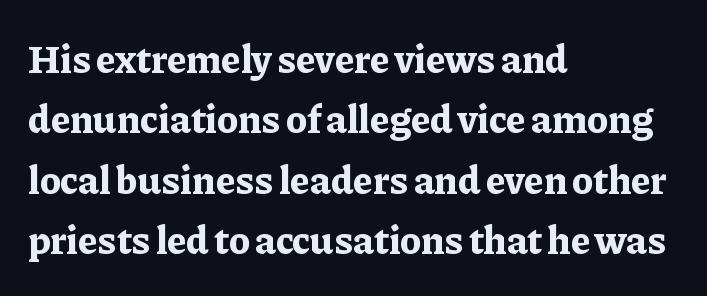
{"serif": "yes", "italic": "no", "bold": "yes", "weight": "bold", "width": "normal", "stroke_contrast": "low", "x_height": "medium", "monospaced": "no", "underline": "no", "align": "left", "line_spacing": "normal", "line_spacing_ratio": 1.51, "letter_spacing": "normal", "letter_spacing_em": 0.0, "glyph_px": 40}
